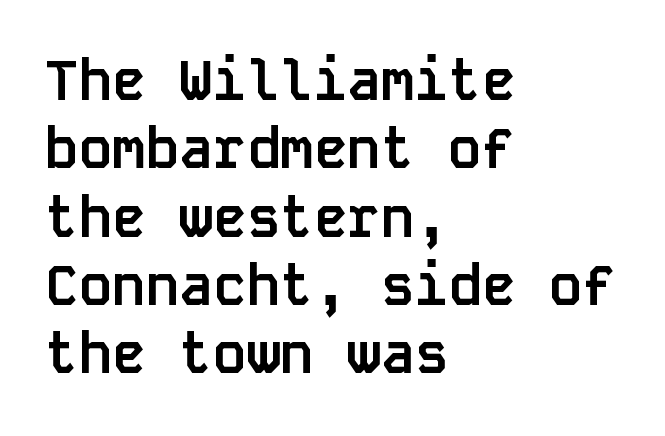
This sample has the even, mechanical cadence of fixed-width lettering. Layout note: lines flush left. The face used here is a sans, in the tradition of grotesques and geometrics. How heavy is the stroke? Heavy — this is a bold. The gaps between neighbouring characters are ordinary and unremarkable. Unmarked baselines from the first word to the last.
